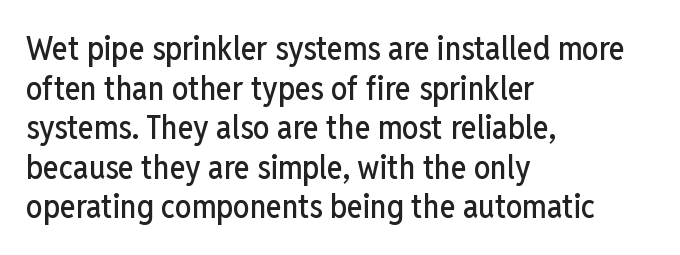
Q: Is the text italic (slanted)? A: No, it is upright.
Q: Is the typeface a serif or a sans-serif typeface? A: Sans-serif.
Q: Is the text underlined? A: No.
Q: How is the paragraph aligned? A: Left-aligned.
Q: Is the spacing between letters normal or unusually wide? A: Normal.
Q: Width (condensed, normal, or wide)? A: Condensed.
Q: Stroke contrast? A: Low.
Q: x-height? A: Medium.
Q: Monospaced? A: No.
